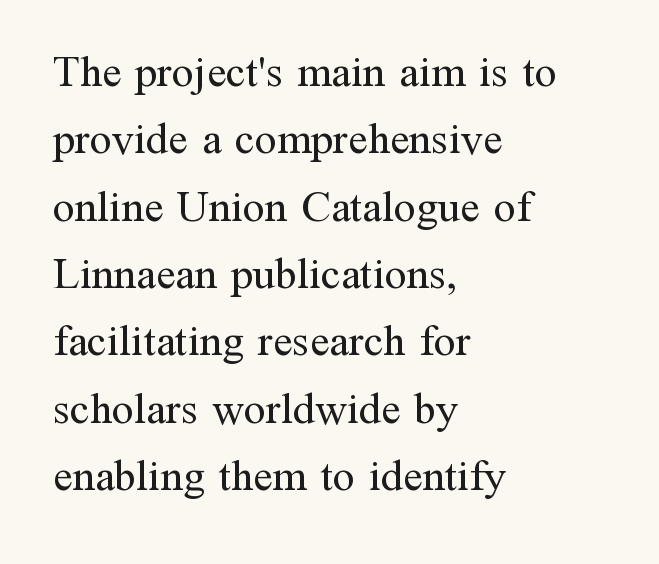
Q: Is the text bold? A: No.
Q: Is the text italic (slanted)? A: No, it is upright.
Q: Is the typeface a serif or a sans-serif typeface? A: Serif.
Q: Is the text underlined? A: No.
Q: How is the paragraph aligned? A: Left-aligned.
Q: Is the spacing between letters normal or unusually wide? A: Normal.
Q: Is the spacing between lines tight, normal or loose? A: Normal.
Q: Width (condensed, normal, or wide)? A: Normal.
Q: Stroke contrast? A: Medium.
Q: x-height? A: Medium.
Q: Monospaced? A: No.
